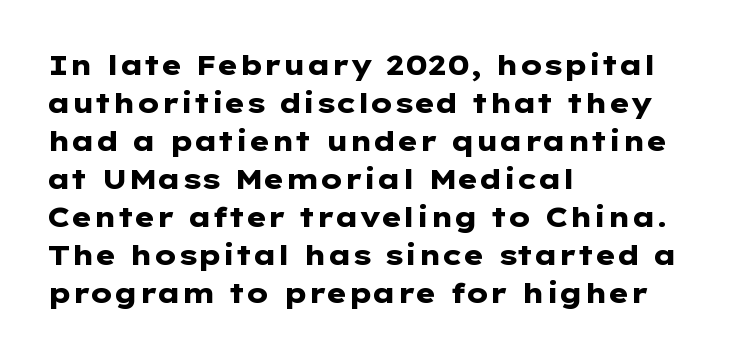
The passage shown is typed in a proportional face where columns would drift. Weight: bold. Underlining? Definitely not there. Is there any slant? The stems are plumb. The ragged edge is on the right, which tells us the setting is flush left. No feet cap the strokes, marking this as sans-serif type.
